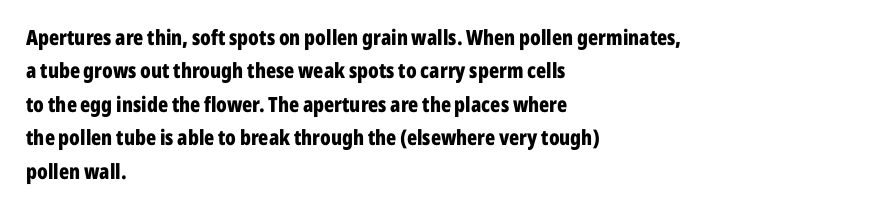
{"italic": "no", "bold": "yes", "underline": "no", "align": "left", "line_spacing": "normal", "line_spacing_ratio": 1.59, "letter_spacing": "normal", "letter_spacing_em": 0.0, "glyph_px": 21}
